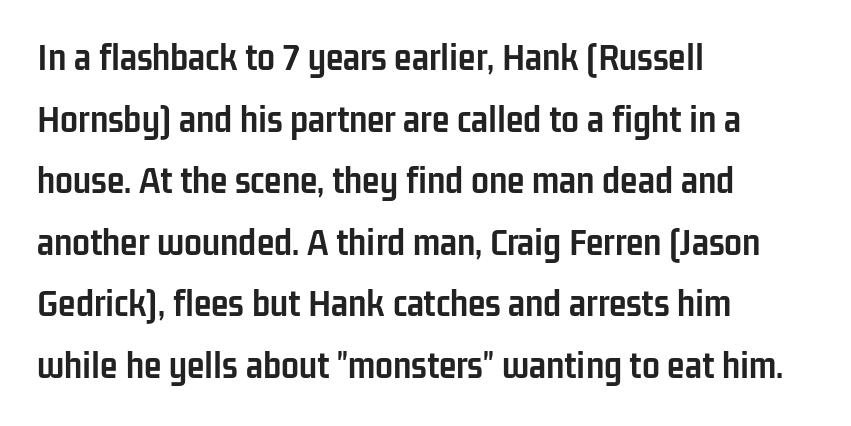
Does the lettering tilt? It doesn't — this is upright. The passage shown is typed in a proportional face where columns would drift. The glyphs have the mass of a bold cut. Unlike a traditional serif, this face leaves its strokes unadorned. Alignment: flush left.
